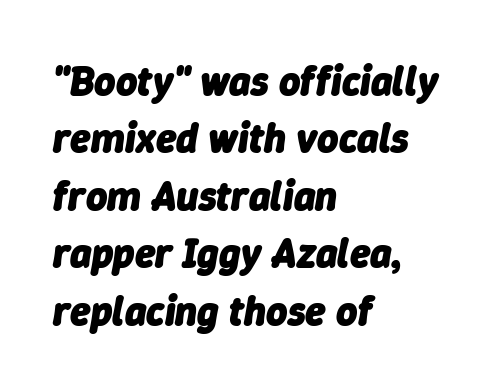
Q: Is the text bold? A: Yes.
Q: Is the text italic (slanted)? A: Yes, it leans right by about 9 degrees.
Q: Is the text underlined? A: No.
Q: How is the paragraph aligned? A: Left-aligned.
Q: Is the spacing between letters normal or unusually wide? A: Normal.
Q: Is the spacing between lines tight, normal or loose? A: Normal.
Q: Width (condensed, normal, or wide)? A: Normal.
Q: Stroke contrast? A: Low.
Q: x-height? A: Medium.
Q: Monospaced? A: No.
